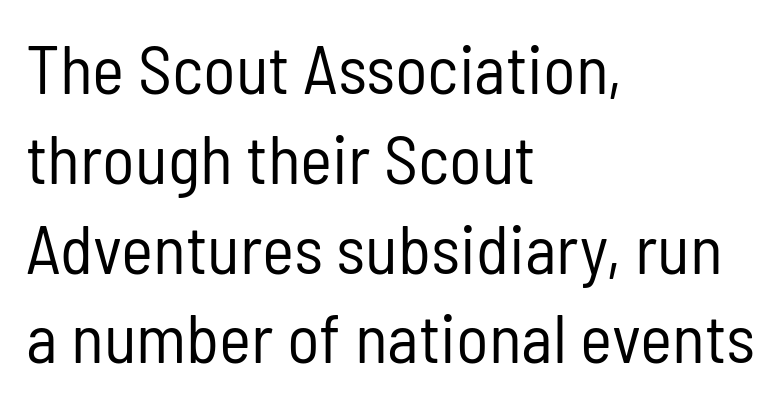
The image shows 68 px regular-weight, condensed sans-serif type, upright; set left-aligned, normal line spacing (1.32x), normal letter spacing, not underlined; low stroke contrast and a medium x-height.
